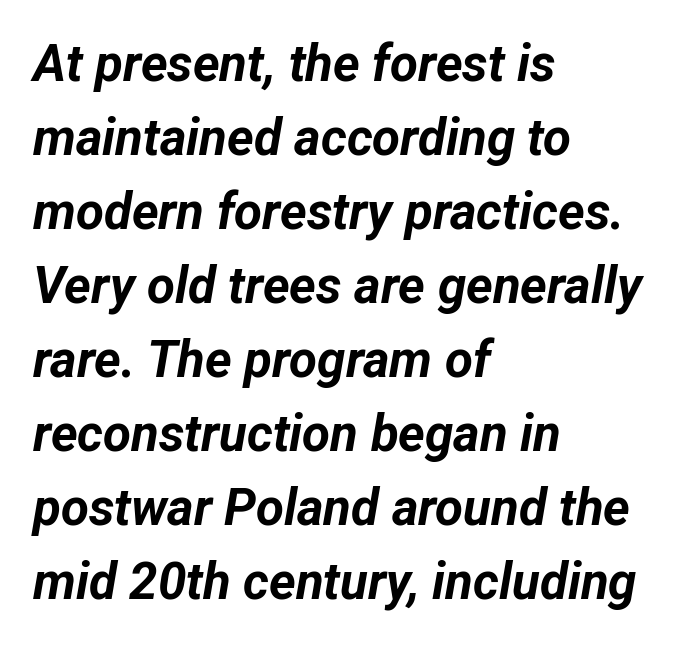
Q: Is the text bold? A: Yes.
Q: Is the text italic (slanted)? A: Yes, it leans right by about 12 degrees.
Q: Is the text underlined? A: No.
Q: How is the paragraph aligned? A: Left-aligned.
Q: Is the spacing between letters normal or unusually wide? A: Normal.
Q: Is the spacing between lines tight, normal or loose? A: Normal.
Q: Width (condensed, normal, or wide)? A: Normal.
Q: Stroke contrast? A: Low.
Q: x-height? A: Medium.
Q: Monospaced? A: No.
